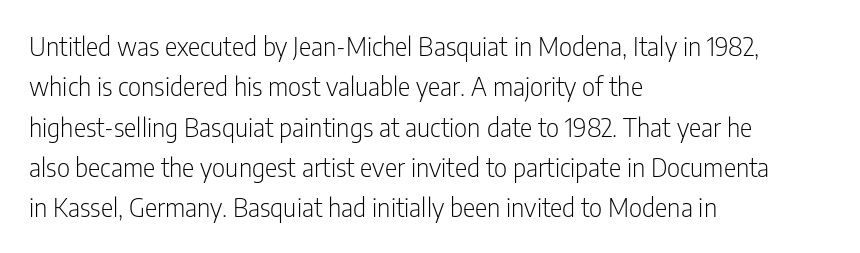
{"italic": "no", "bold": "no", "underline": "no", "align": "left", "line_spacing": "normal", "line_spacing_ratio": 1.55, "letter_spacing": "normal", "letter_spacing_em": 0.0, "glyph_px": 26}
